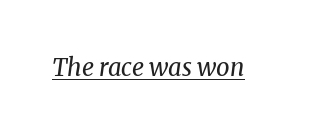
Q: Is the text bold? A: No.
Q: Is the text italic (slanted)? A: Yes, it leans right by about 8 degrees.
Q: Is the text underlined? A: Yes.
Q: Is the spacing between letters normal or unusually wide? A: Normal.
